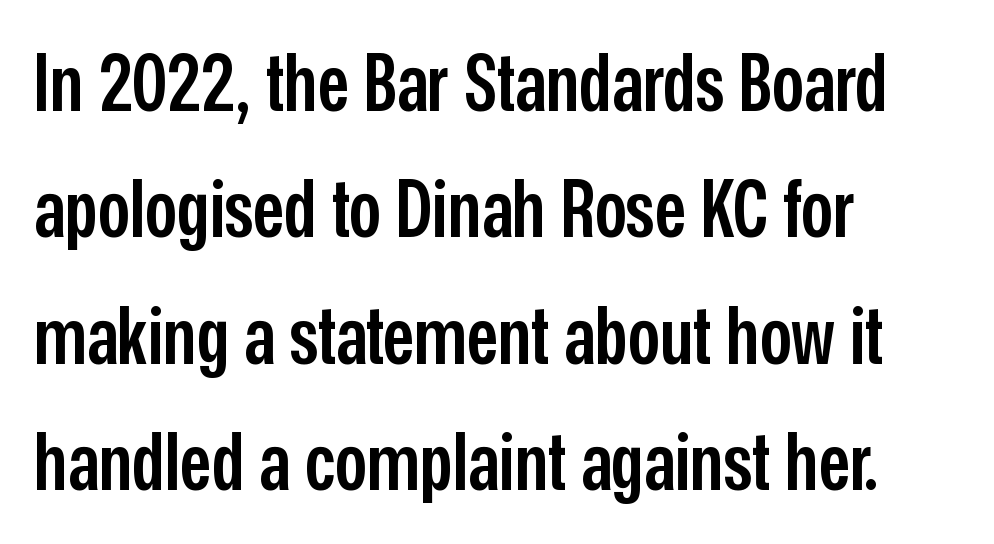
Q: Is the text bold? A: Semi-bold.
Q: Is the text italic (slanted)? A: No, it is upright.
Q: Is the typeface a serif or a sans-serif typeface? A: Sans-serif.
Q: Is the text underlined? A: No.
Q: How is the paragraph aligned? A: Left-aligned.
Q: Is the spacing between letters normal or unusually wide? A: Normal.
Q: Is the spacing between lines tight, normal or loose? A: Normal.
Q: Width (condensed, normal, or wide)? A: Condensed.
Q: Stroke contrast? A: Low.
Q: x-height? A: Medium.
Q: Monospaced? A: No.
